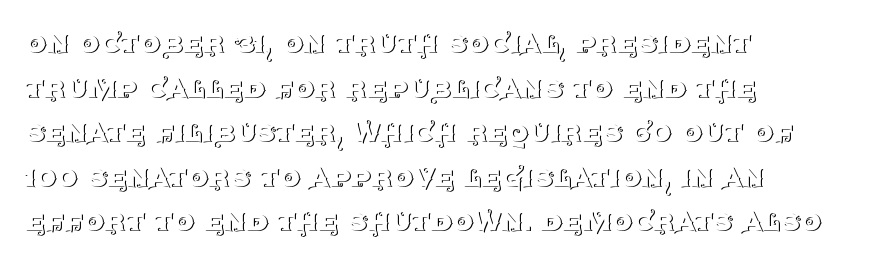
{"serif": "yes", "italic": "no", "bold": "no", "weight": "thin", "width": "normal", "stroke_contrast": "medium", "x_height": "large", "monospaced": "no", "underline": "no", "align": "left", "line_spacing": "normal", "line_spacing_ratio": 1.31, "letter_spacing": "normal", "letter_spacing_em": 0.0, "glyph_px": 34}
